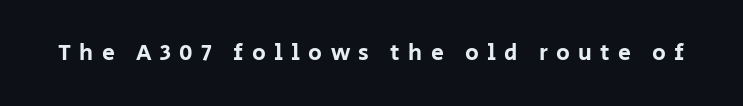
The image shows 23 px text type, upright; set unusually wide letter spacing (+0.36 em), not underlined.
